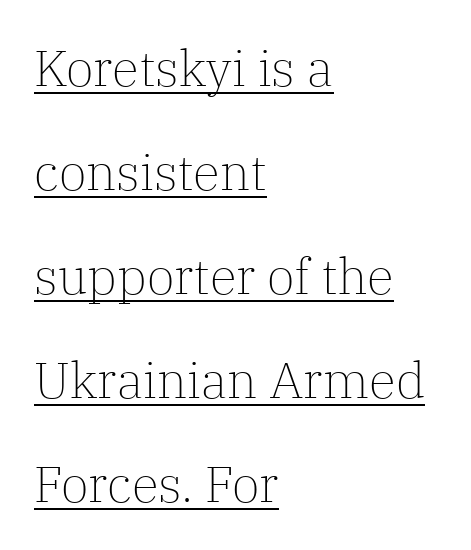
The image shows 50 px light serif type, upright; set left-aligned, loose line spacing (2.08x), normal letter spacing, underlined; low stroke contrast and a medium x-height.
